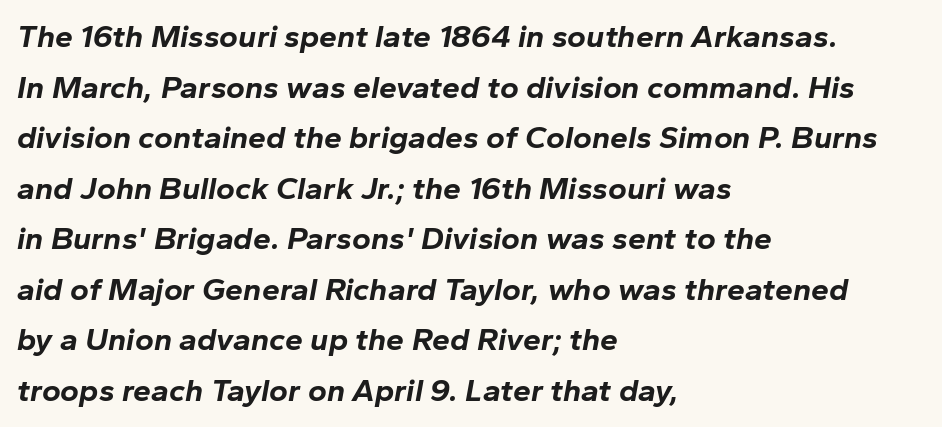
The image shows 32 px bold type, italic (leaning right); set left-aligned, normal line spacing (1.58x), normal letter spacing, not underlined; low stroke contrast and a medium x-height.
